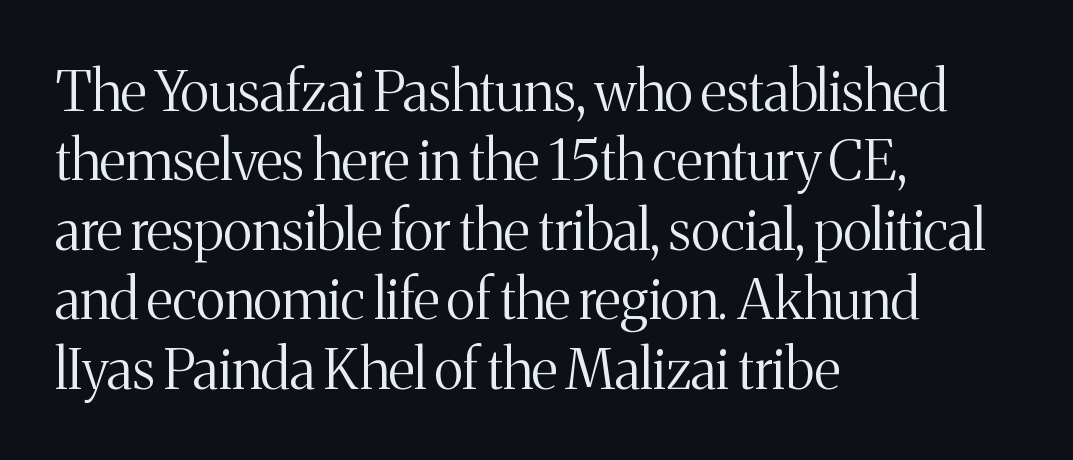
{"serif": "yes", "italic": "no", "bold": "no", "weight": "light", "width": "normal", "stroke_contrast": "medium", "x_height": "medium", "monospaced": "no", "underline": "no", "align": "left", "line_spacing_ratio": 1.24, "letter_spacing": "normal", "letter_spacing_em": 0.0, "glyph_px": 56}
